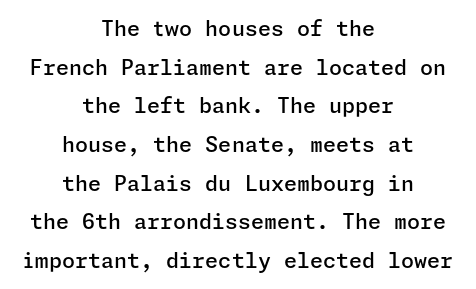
Upright lettering throughout. This sample is center-justified, so both line endings float freely. Short note: letters normally spaced. The letters are semibold — heavier than regular but short of a full bold. Plain, unruled lines of type.
